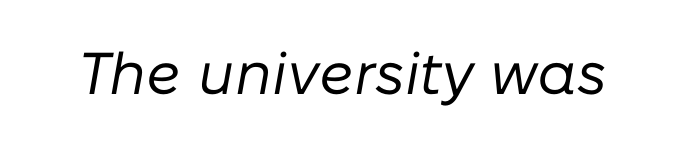
The image shows 59 px regular-weight type, italic (leaning right); set normal letter spacing, not underlined; low stroke contrast and a medium x-height.
